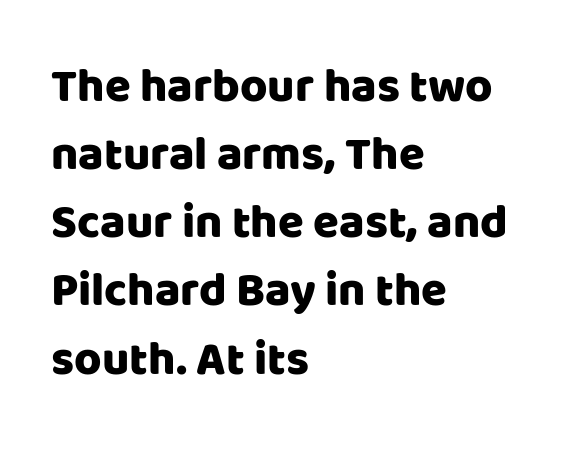
The image shows 47 px sans-serif type, upright; set left-aligned, normal line spacing (1.45x), normal letter spacing, not underlined; low stroke contrast and a large x-height.
